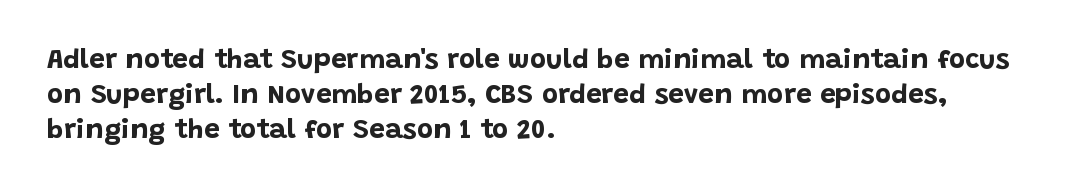
{"serif": "no", "italic": "no", "bold": "yes", "weight": "bold", "width": "normal", "stroke_contrast": "low", "x_height": "large", "monospaced": "no", "underline": "no", "align": "left", "line_spacing": "normal", "line_spacing_ratio": 1.25, "letter_spacing": "normal", "letter_spacing_em": 0.0, "glyph_px": 28}
